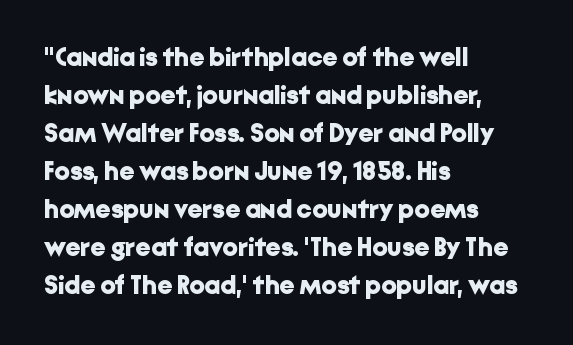
Q: Is the text bold? A: Yes.
Q: Is the text italic (slanted)? A: No, it is upright.
Q: Is the text underlined? A: No.
Q: How is the paragraph aligned? A: Left-aligned.
Q: Is the spacing between letters normal or unusually wide? A: Normal.
Q: Is the spacing between lines tight, normal or loose? A: Normal.
